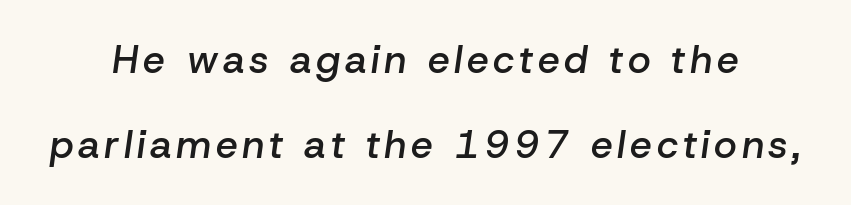
Students, this is semibold: more ink than regular, less than bold. Summary of vertical rhythm: relaxed, with wide interline spacing. A clean baseline with only descenders dipping below it. This sample has the flowing, uneven cadence of proportional lettering. The specimen reads as italic at a glance.
